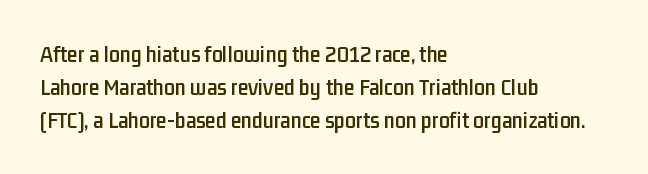
{"italic": "no", "underline": "no", "align": "left", "line_spacing": "normal", "line_spacing_ratio": 1.38, "letter_spacing": "normal", "letter_spacing_em": 0.0, "glyph_px": 24}
